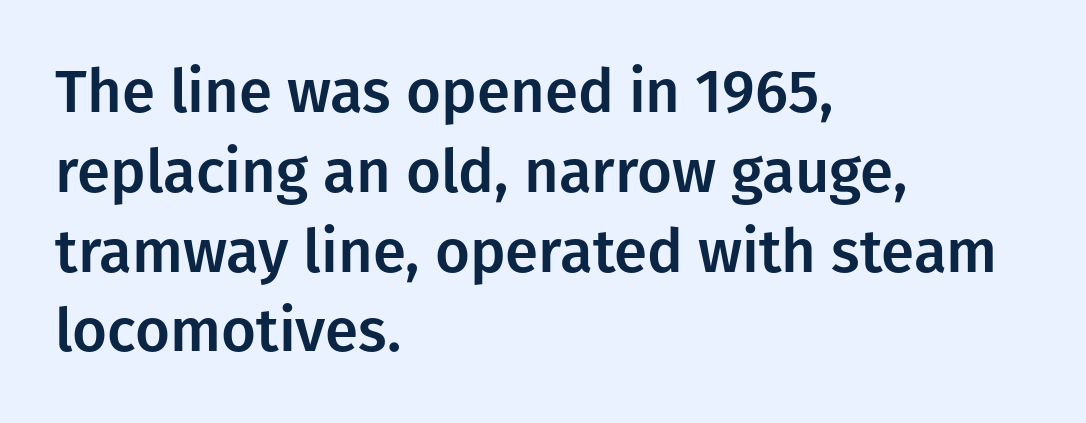
{"serif": "no", "italic": "no", "width": "normal", "stroke_contrast": "low", "x_height": "medium", "monospaced": "no", "underline": "no", "align": "left", "line_spacing": "normal", "line_spacing_ratio": 1.33, "letter_spacing": "normal", "letter_spacing_em": 0.0, "glyph_px": 60}
